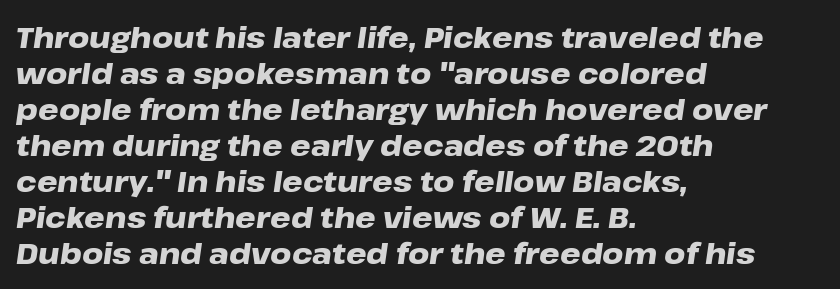
The line texture is even and compact thanks to regular tracking. The lines in this sample share a left origin and differ only in where they stop. Italic? Definitely — the glyphs are oblique. Honestly, there is no underline to notice here at all. Do the characters align in a grid? No, the font is proportional. Weight check: bold — yes, fully.
